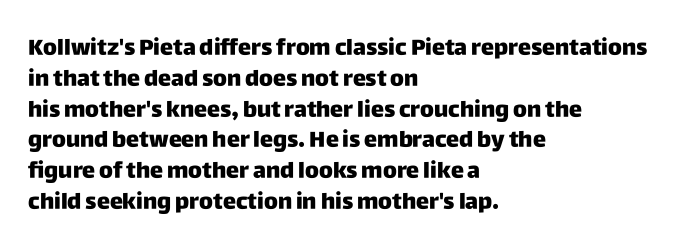
{"italic": "no", "underline": "no", "align": "left", "line_spacing": "normal", "line_spacing_ratio": 1.4, "letter_spacing": "normal", "letter_spacing_em": 0.0, "glyph_px": 22}
